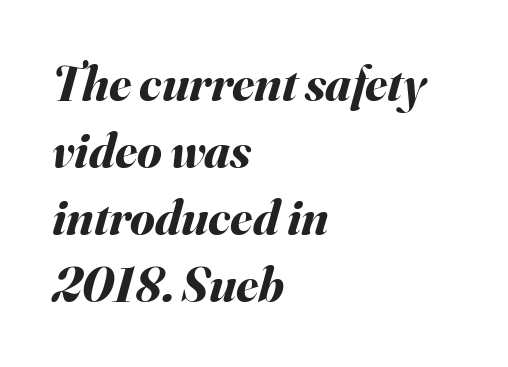
The image shows 50 px bold type, italic (leaning right); set left-aligned, normal line spacing (1.34x), normal letter spacing, not underlined; medium stroke contrast and a small x-height.
